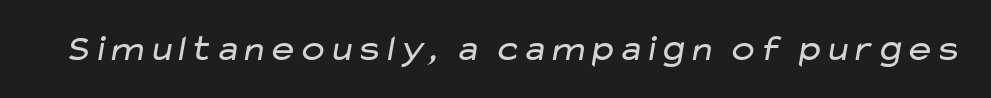
{"serif": "no", "bold": "no", "weight": "regular", "width": "wide", "stroke_contrast": "low", "x_height": "medium", "monospaced": "no", "underline": "no", "letter_spacing": "normal", "letter_spacing_em": 0.0, "glyph_px": 37}
